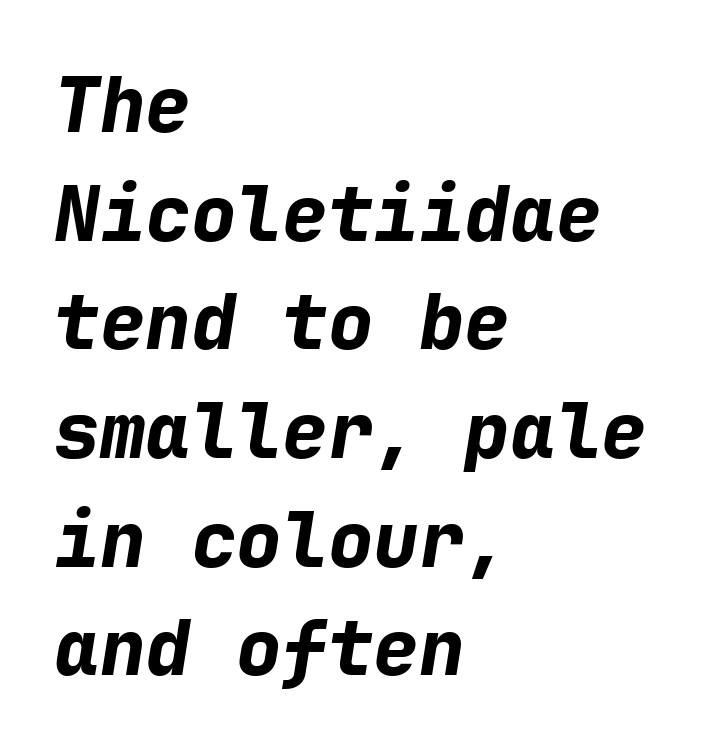
Q: Is the text bold? A: Yes.
Q: Is the text italic (slanted)? A: Yes, it leans right by about 9 degrees.
Q: Is the text underlined? A: No.
Q: How is the paragraph aligned? A: Left-aligned.
Q: Is the spacing between letters normal or unusually wide? A: Normal.
Q: Is the spacing between lines tight, normal or loose? A: Normal.
Q: Width (condensed, normal, or wide)? A: Normal.
Q: Stroke contrast? A: Low.
Q: x-height? A: Medium.
Q: Monospaced? A: Yes.
